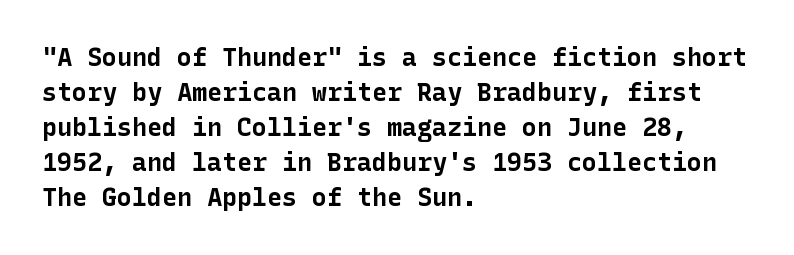
Q: Is the text bold? A: Yes.
Q: Is the text italic (slanted)? A: No, it is upright.
Q: Is the text underlined? A: No.
Q: How is the paragraph aligned? A: Left-aligned.
Q: Is the spacing between letters normal or unusually wide? A: Normal.
Q: Is the spacing between lines tight, normal or loose? A: Normal.
